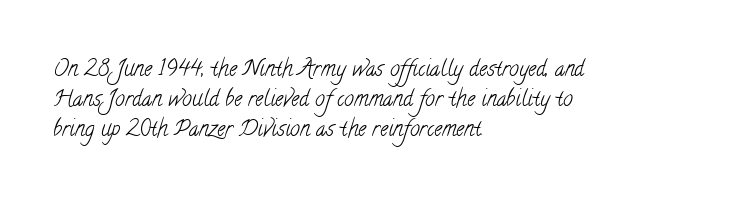
Q: Is the text bold? A: No.
Q: Is the text underlined? A: No.
Q: How is the paragraph aligned? A: Left-aligned.
Q: Is the spacing between letters normal or unusually wide? A: Normal.
Q: Is the spacing between lines tight, normal or loose? A: Normal.
